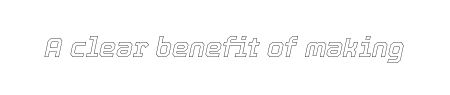
Q: Is the text italic (slanted)? A: Yes, it leans right by about 12 degrees.
Q: Is the text underlined? A: No.
Q: Is the spacing between letters normal or unusually wide? A: Normal.
